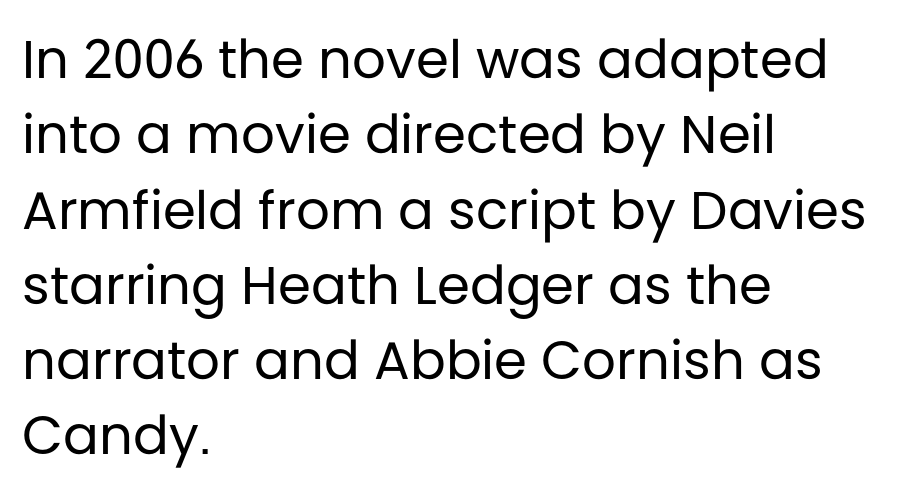
{"serif": "no", "italic": "no", "bold": "no", "weight": "regular", "width": "normal", "stroke_contrast": "low", "x_height": "large", "monospaced": "no", "underline": "no", "align": "left", "line_spacing": "normal", "line_spacing_ratio": 1.42, "letter_spacing": "normal", "letter_spacing_em": 0.0, "glyph_px": 53}
